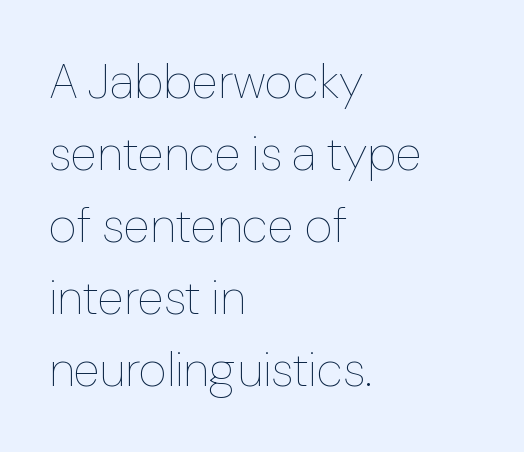
Q: Is the text bold? A: No.
Q: Is the text italic (slanted)? A: No, it is upright.
Q: Is the text underlined? A: No.
Q: How is the paragraph aligned? A: Left-aligned.
Q: Is the spacing between letters normal or unusually wide? A: Normal.
Q: Is the spacing between lines tight, normal or loose? A: Normal.
Q: Width (condensed, normal, or wide)? A: Normal.
Q: Stroke contrast? A: Low.
Q: x-height? A: Medium.
Q: Monospaced? A: No.
